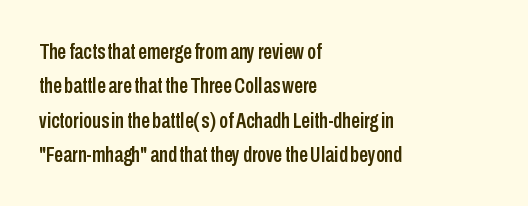
The image shows 22 px text type, upright; set left-aligned, normal line spacing (1.56x), normal letter spacing, not underlined.
